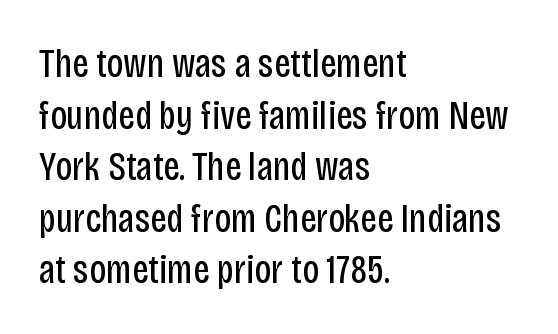
Each letter keeps its own natural width here, so spacing adapts to shape. Vertically, the passage feels balanced, rows spaced as you'd expect. Left-aligned paragraph, ragged on the right. Style check: upright. A typesetter would call this zero additional tracking. The typeface has the unassuming heft of standard copy or less.
